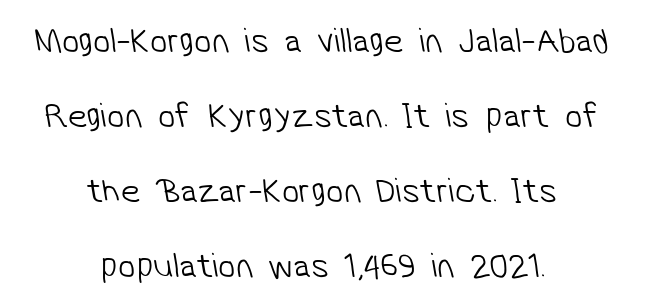
{"serif": "no", "bold": "no", "weight": "light", "width": "normal", "stroke_contrast": "low", "x_height": "medium", "monospaced": "no", "underline": "no", "align": "center", "line_spacing": "loose", "line_spacing_ratio": 2.14, "letter_spacing": "normal", "letter_spacing_em": 0.0, "glyph_px": 35}
